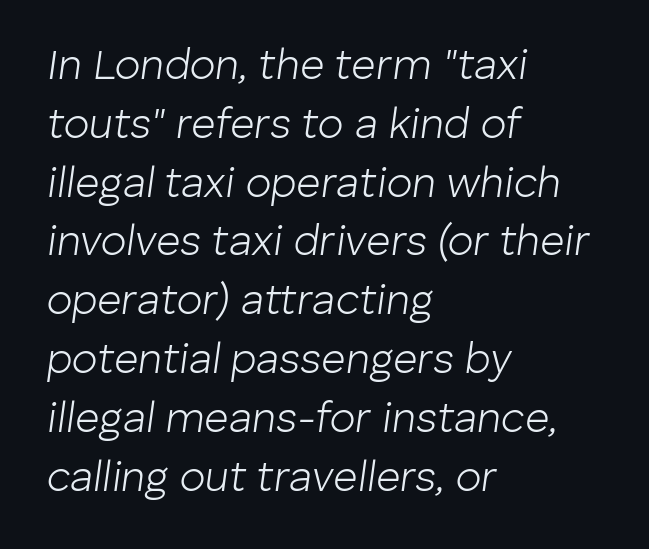
Q: Is the text bold? A: No.
Q: Is the text italic (slanted)? A: Yes, it leans right by about 8 degrees.
Q: Is the text underlined? A: No.
Q: How is the paragraph aligned? A: Left-aligned.
Q: Is the spacing between letters normal or unusually wide? A: Normal.
Q: Is the spacing between lines tight, normal or loose? A: Normal.
Q: Width (condensed, normal, or wide)? A: Normal.
Q: Stroke contrast? A: Low.
Q: x-height? A: Medium.
Q: Monospaced? A: No.
